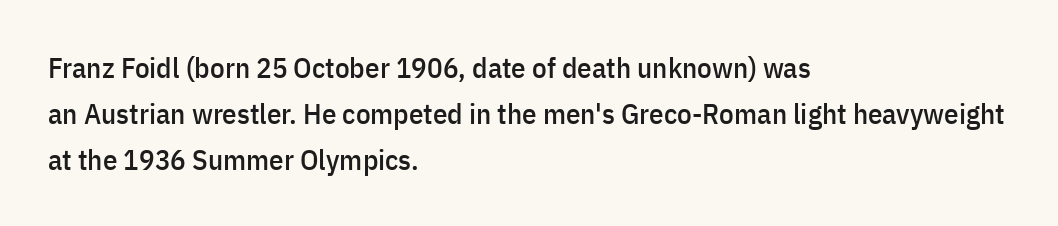
The image shows 29 px condensed sans-serif type, upright; set left-aligned, normal line spacing (1.58x), normal letter spacing, not underlined; low stroke contrast and a medium x-height.
